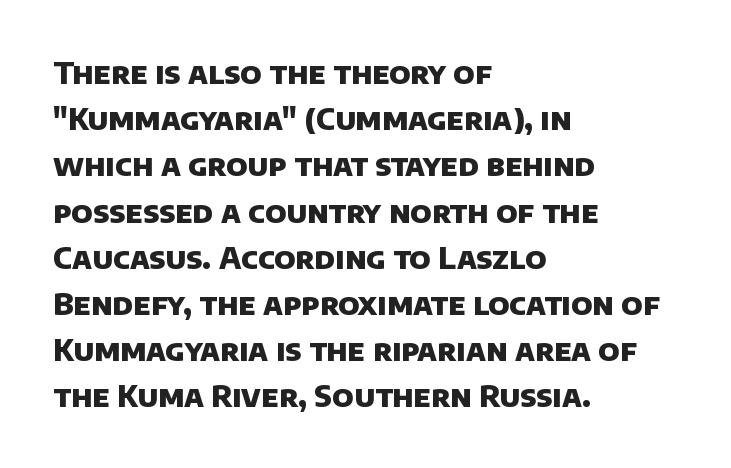
The image shows 30 px heavy sans-serif type; set left-aligned, normal line spacing (1.54x), normal letter spacing, not underlined; low stroke contrast and a large x-height.
